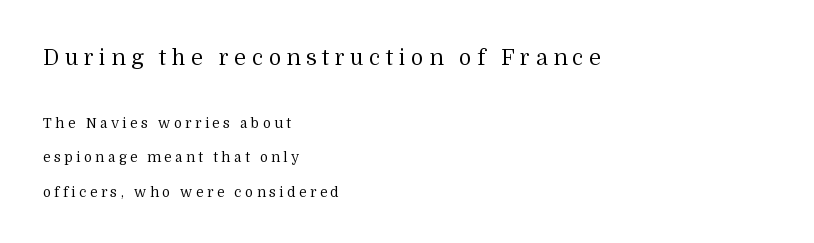
{"italic": "no", "bold": "no", "underline": "no", "align": "left", "line_spacing": "loose", "line_spacing_ratio": 2.44, "letter_spacing": "wide", "letter_spacing_em": 0.24, "larger_block": "first", "size_ratio": 1.57, "glyph_px": 22}
